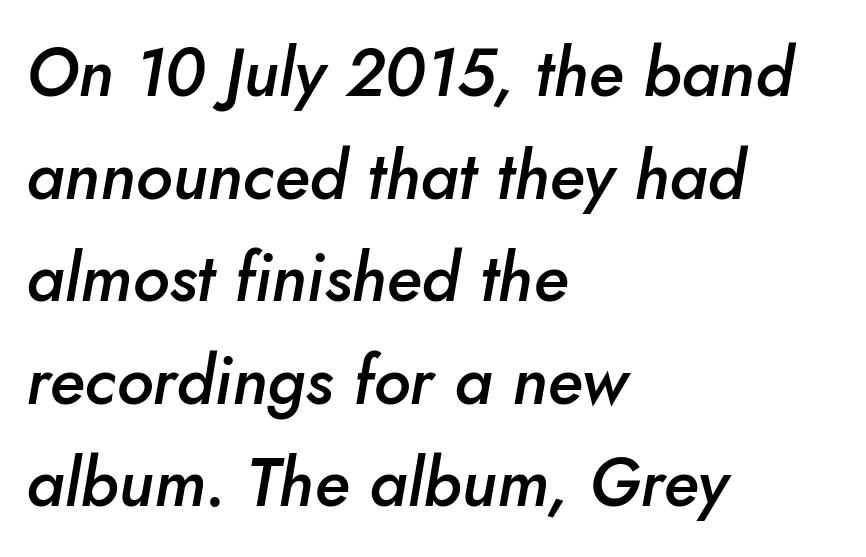
{"italic": "yes", "lean": "right", "slant_degrees": 10, "bold": "semi", "weight": "semibold", "width": "normal", "stroke_contrast": "low", "x_height": "small", "monospaced": "no", "underline": "no", "align": "left", "line_spacing": "normal", "line_spacing_ratio": 1.53, "letter_spacing": "normal", "letter_spacing_em": 0.0, "glyph_px": 67}
